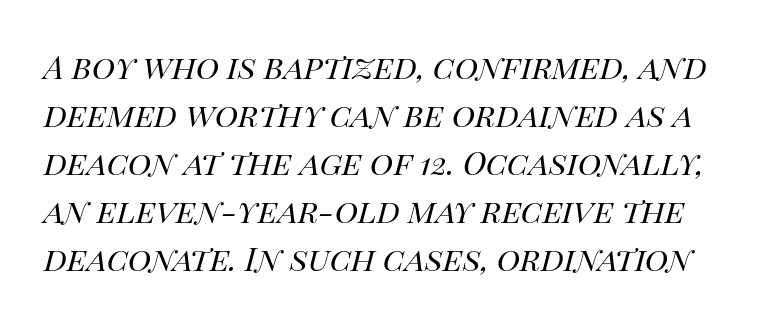
{"italic": "yes", "lean": "right", "slant_degrees": 14, "bold": "no", "weight": "regular", "width": "normal", "stroke_contrast": "high", "x_height": "large", "monospaced": "no", "underline": "no", "line_spacing": "normal", "line_spacing_ratio": 1.5, "letter_spacing": "normal", "letter_spacing_em": 0.0, "glyph_px": 32}
